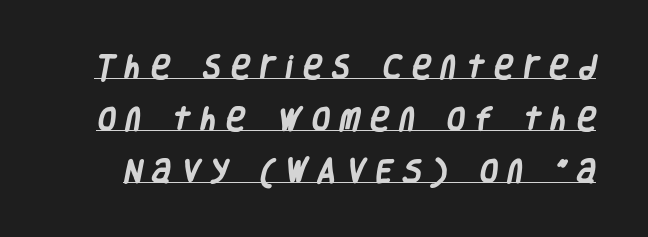
Notice how a bar underscores the lettering throughout. Vertical spacing — loose. You could only call the tracking loose — the letters float apart. Weight: bold.
